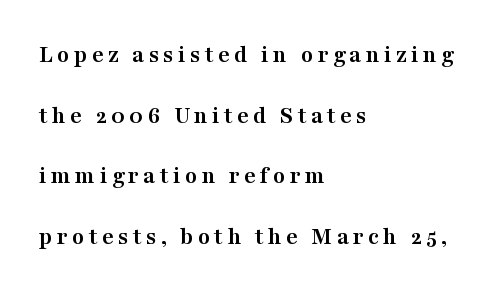
Q: Is the text bold? A: Yes.
Q: Is the text italic (slanted)? A: No, it is upright.
Q: Is the text underlined? A: No.
Q: How is the paragraph aligned? A: Left-aligned.
Q: Is the spacing between lines tight, normal or loose? A: Loose.
